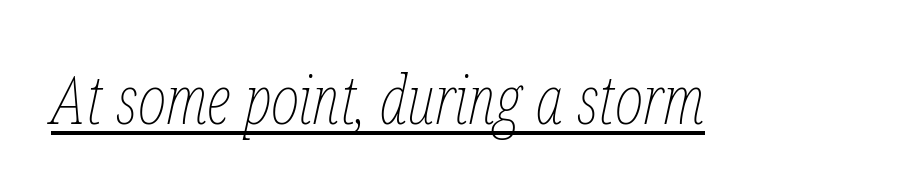
Q: Is the text bold? A: No.
Q: Is the text italic (slanted)? A: Yes, it leans right by about 12 degrees.
Q: Is the text underlined? A: Yes.
Q: Is the spacing between letters normal or unusually wide? A: Normal.
Q: Width (condensed, normal, or wide)? A: Condensed.
Q: Stroke contrast? A: Low.
Q: x-height? A: Medium.
Q: Monospaced? A: No.
